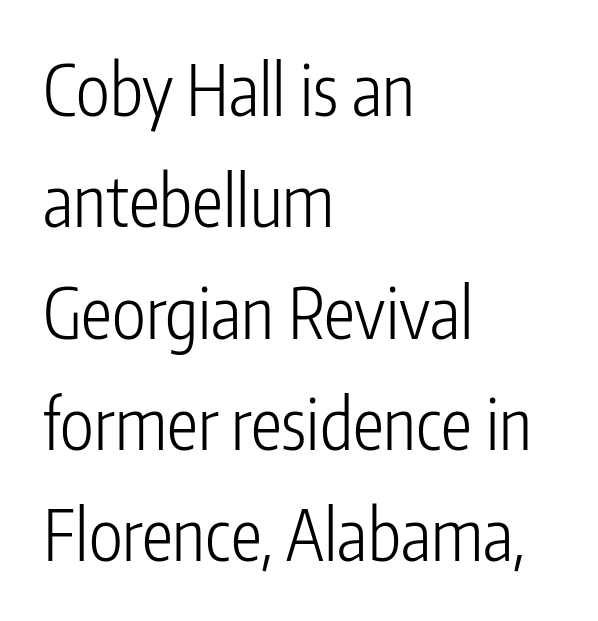
Q: Is the text bold? A: No.
Q: Is the text italic (slanted)? A: No, it is upright.
Q: Is the typeface a serif or a sans-serif typeface? A: Sans-serif.
Q: Is the text underlined? A: No.
Q: How is the paragraph aligned? A: Left-aligned.
Q: Is the spacing between letters normal or unusually wide? A: Normal.
Q: Is the spacing between lines tight, normal or loose? A: Normal.
Q: Width (condensed, normal, or wide)? A: Condensed.
Q: Stroke contrast? A: Low.
Q: x-height? A: Medium.
Q: Monospaced? A: No.
